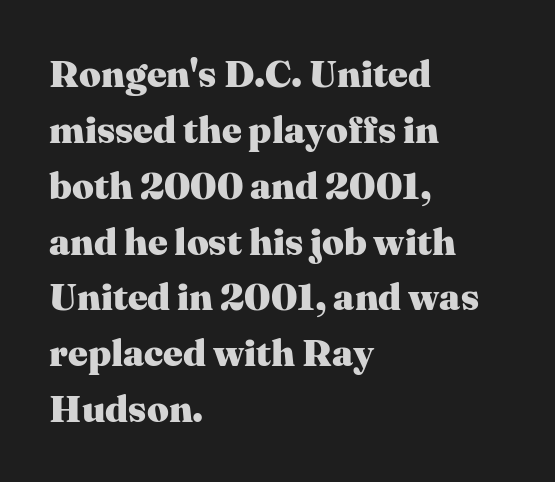
The string is rendered with underlining switched off. This sample has the flowing, uneven cadence of proportional lettering. The letters are bold, with thick, heavy strokes. The font family rendered here belongs to the serif group. Do the letters lean? They stand straight. The leading is moderate, giving the passage an even texture.
